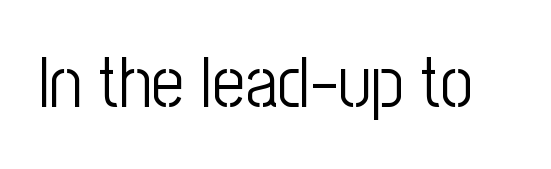
The image shows 72 px light, condensed sans-serif type, upright; set normal letter spacing, not underlined; low stroke contrast and a medium x-height.
